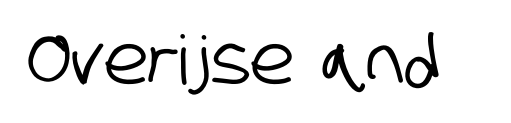
Decoration check: the copy has no underline. Glyph-to-glyph distance matches everyday printed text. Observe the absence of serifs on each vertical stroke in this sample. The face used here is proportionally spaced, like ordinary book or web type.
